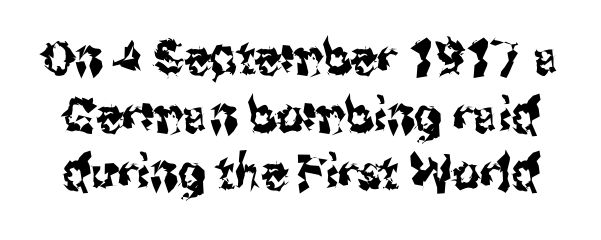
Q: Is the text italic (slanted)? A: No, it is upright.
Q: Is the typeface a serif or a sans-serif typeface? A: Sans-serif.
Q: Is the text underlined? A: No.
Q: Is the spacing between letters normal or unusually wide? A: Normal.
Q: Width (condensed, normal, or wide)? A: Condensed.
Q: Stroke contrast? A: Medium.
Q: x-height? A: Medium.
Q: Monospaced? A: No.
